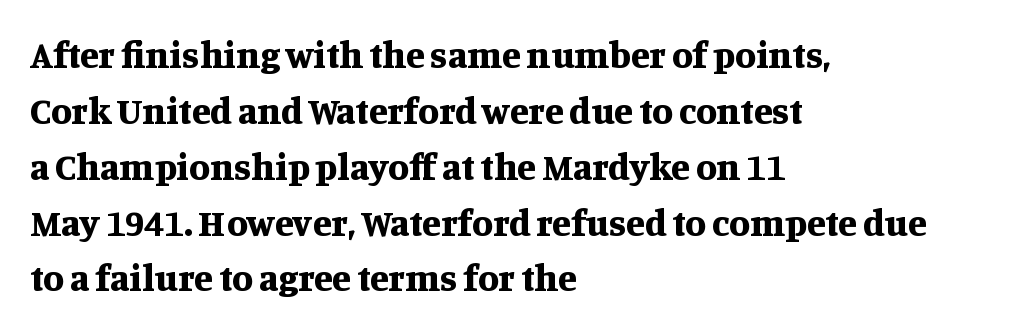
The image shows 38 px bold serif type, upright; set left-aligned, normal line spacing (1.47x), normal letter spacing, not underlined; medium stroke contrast and a large x-height.
